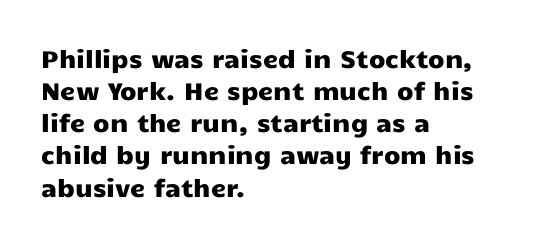
The image shows 24 px text type, upright; set left-aligned, normal line spacing (1.34x), normal letter spacing, not underlined.
